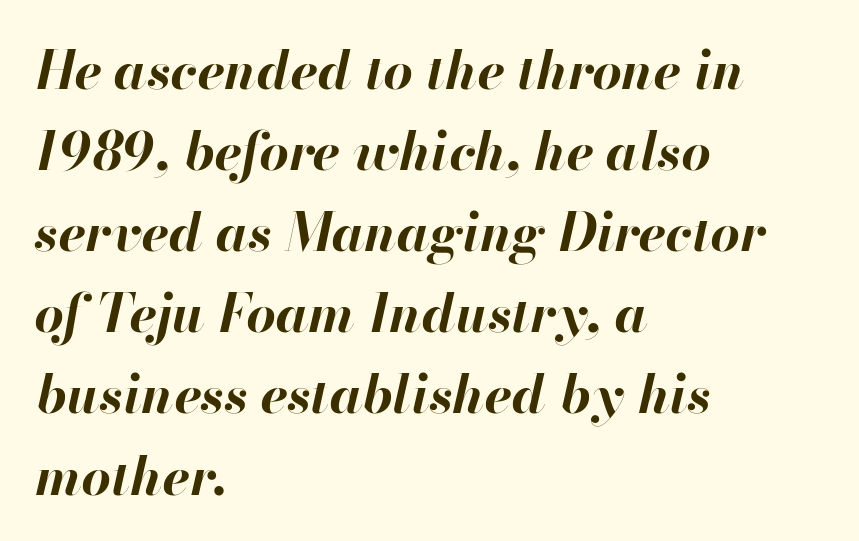
Q: Is the text bold? A: Yes.
Q: Is the text italic (slanted)? A: Yes, it leans right by about 13 degrees.
Q: Is the text underlined? A: No.
Q: How is the paragraph aligned? A: Left-aligned.
Q: Is the spacing between letters normal or unusually wide? A: Normal.
Q: Is the spacing between lines tight, normal or loose? A: Normal.
Q: Width (condensed, normal, or wide)? A: Normal.
Q: Stroke contrast? A: High.
Q: x-height? A: Small.
Q: Monospaced? A: No.
